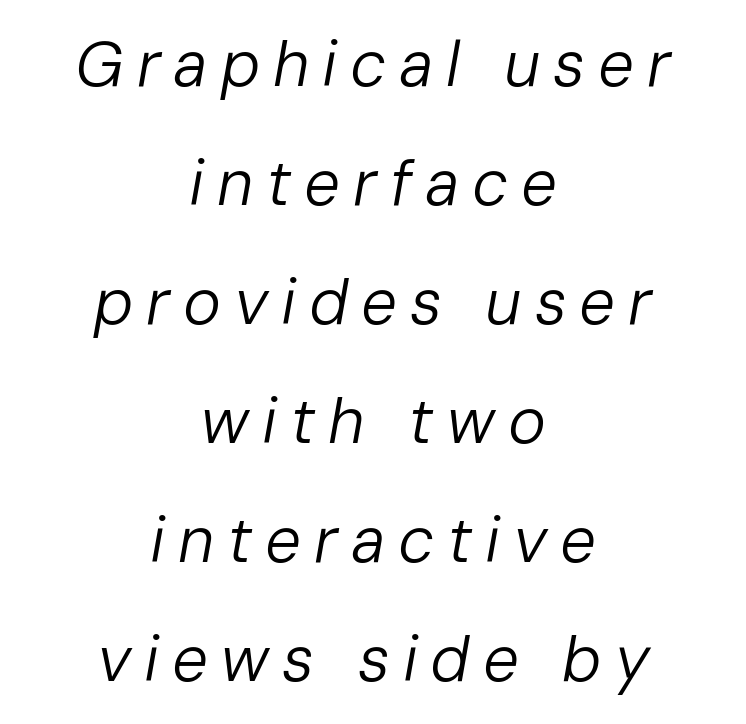
The image shows 64 px regular-weight type, italic (leaning right); set centered, line spacing 1.86x, unusually wide letter spacing (+0.2 em), not underlined; low stroke contrast and a medium x-height.
